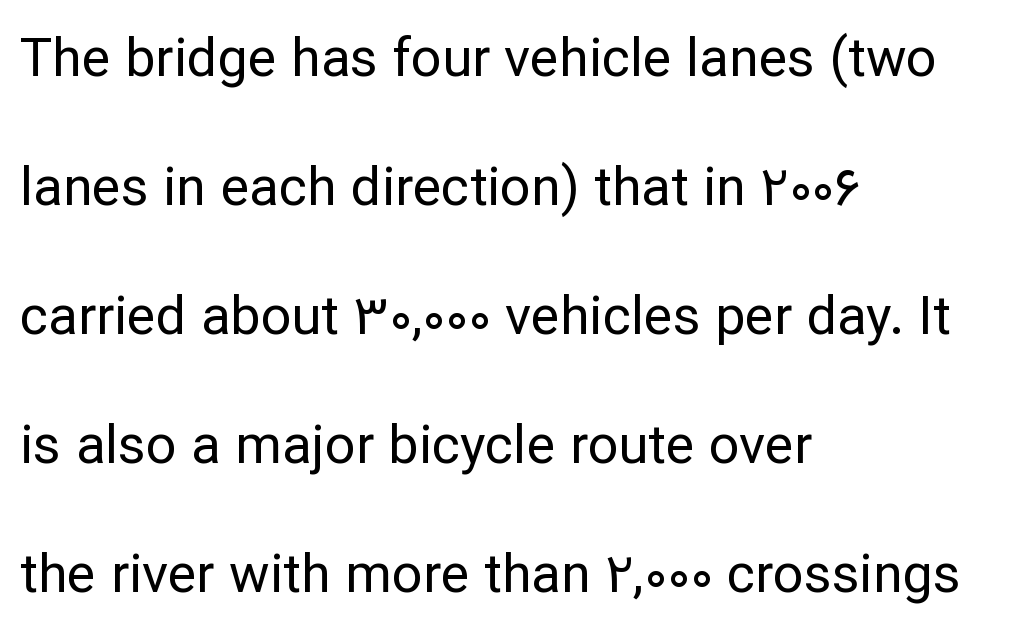
The image shows 54 px regular-weight sans-serif type, upright; set left-aligned, loose line spacing (2.39x), normal letter spacing, not underlined; low stroke contrast and a medium x-height.
